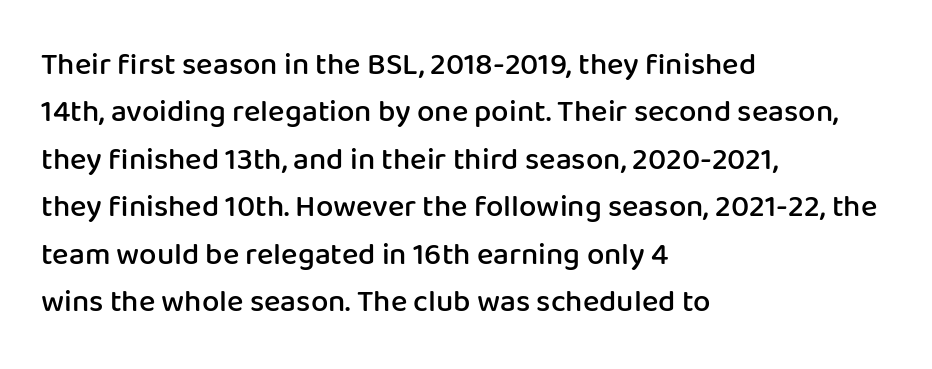
Ascenders rise straight up at ninety degrees. The strokes are fattened partway — semibold, not bold. Character widths vary here, with narrow letters taking less room than wide ones. No word sits above an underline.
